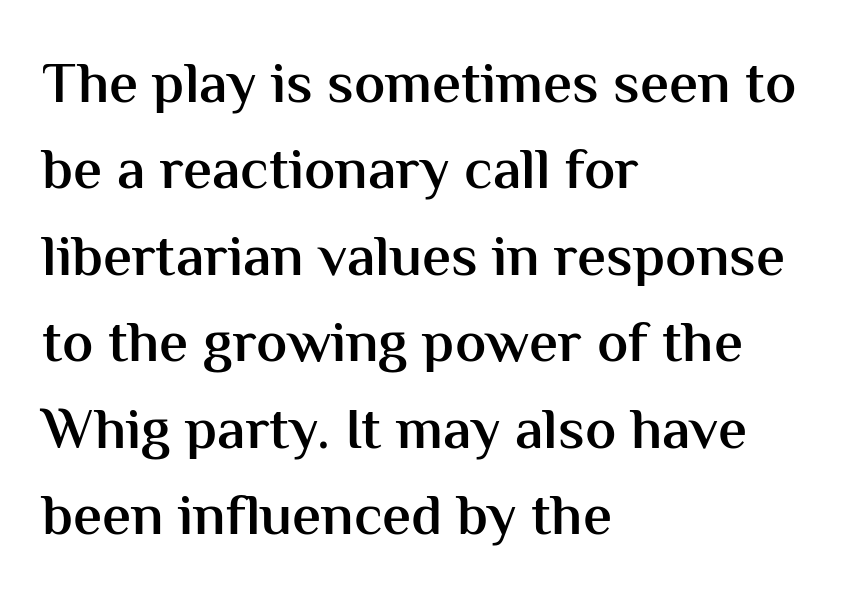
Bare-footed words on every line. No italicization has been applied; the sample stays upright. Weight check: semibold — heavier than regular, not quite bold. Check where the strokes stop: nothing finishes them off — pure sans. This sample has the flowing, uneven cadence of proportional lettering. Line spacing here is normal.
